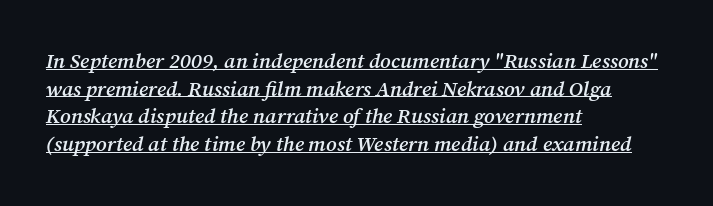
{"italic": "yes", "lean": "right", "slant_degrees": 12, "bold": "semi", "underline": "yes", "align": "left", "line_spacing": "normal", "line_spacing_ratio": 1.32, "letter_spacing": "normal", "letter_spacing_em": 0.0, "glyph_px": 21}
